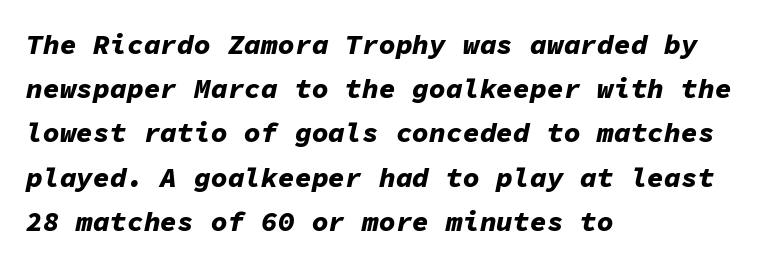
Compared with a centered layout, this one pins lines to the left instead. Bold? Absolutely — the strokes are thick and heavy. Short note: letters normally spaced. Every character here occupies the same horizontal width, giving the sample a typewriter-like rhythm. The passage shown stacks its lines at a standard gap. When letters slant like this, we call the style italic.
